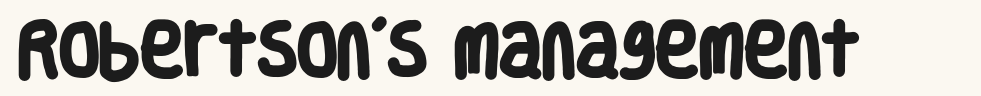
The image shows 59 px heavy, condensed sans-serif type; set normal letter spacing, not underlined; low stroke contrast and a large x-height.
